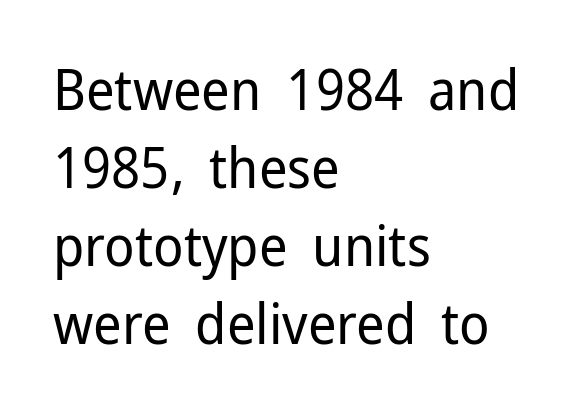
The image shows 56 px regular-weight sans-serif type, upright; set left-aligned, normal line spacing (1.39x), normal letter spacing, not underlined; low stroke contrast and a medium x-height.
